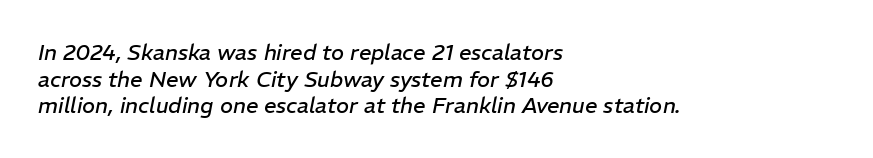
The image shows 22 px text type, italic (leaning right); set left-aligned, line spacing 1.21x, normal letter spacing, not underlined.
